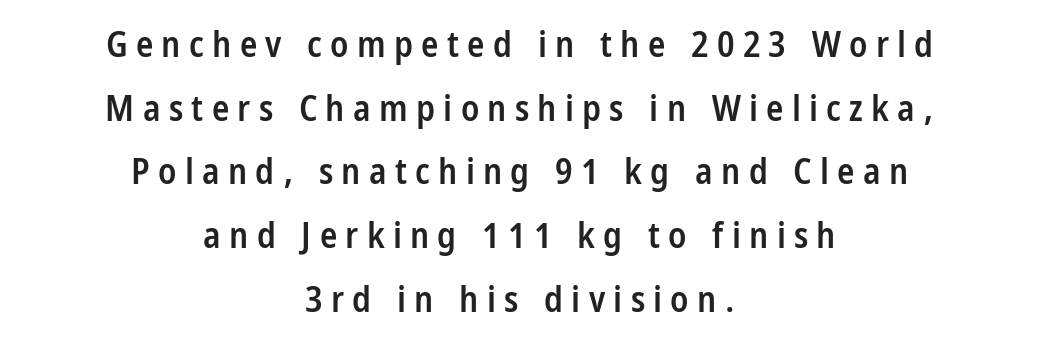
The baseline area is clear. Is the type bold? Partly — it's a semibold, heavier than regular but not fully bold. Posture: vertical. What kind of face is this? One without serifs — a sans. A typesetter would call this proportional, since set widths differ per character.
